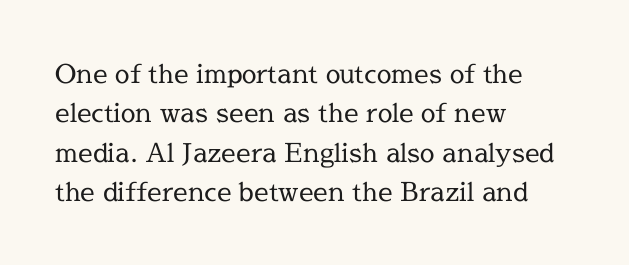
A typesetter would mark this as roman, not italic. Does the leading feel generous? No, just average. The typesetter chose a ragged-right arrangement here. The gaps between neighbouring characters are ordinary and unremarkable. Is this a heavy cut? Hardly; it is regular or lighter. The space directly below the letters is spotless.
